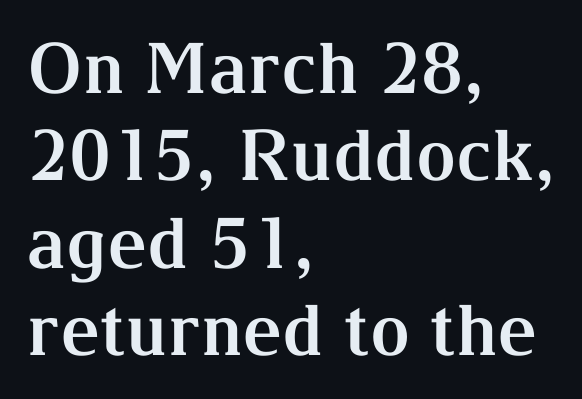
The image shows 70 px bold serif type, upright; set left-aligned, normal line spacing (1.25x), normal letter spacing, not underlined; medium stroke contrast and a medium x-height.
